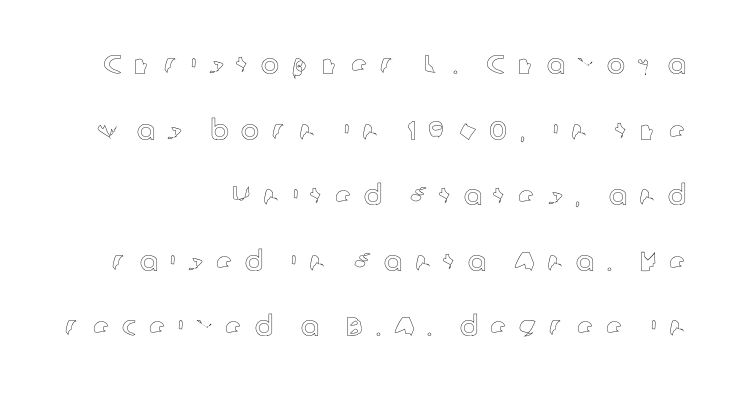
{"italic": "no", "underline": "no", "align": "right", "line_spacing": "loose", "line_spacing_ratio": 2.43, "letter_spacing": "wide", "letter_spacing_em": 0.46, "glyph_px": 27}
